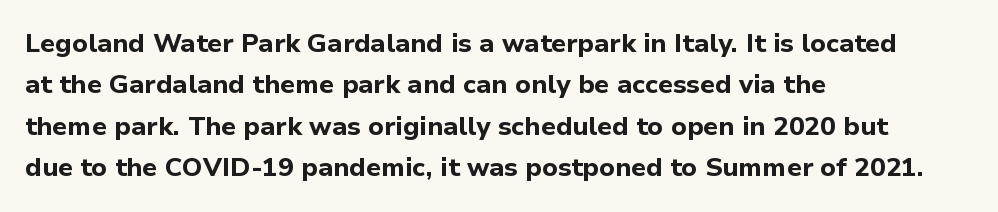
Descenders are the only things crossing below the line. Honestly, the row spacing looks completely unremarkable. The font is running at its bold setting. Inter-character spacing is left at the font's built-in metrics. Vertical strokes here are truly vertical.
